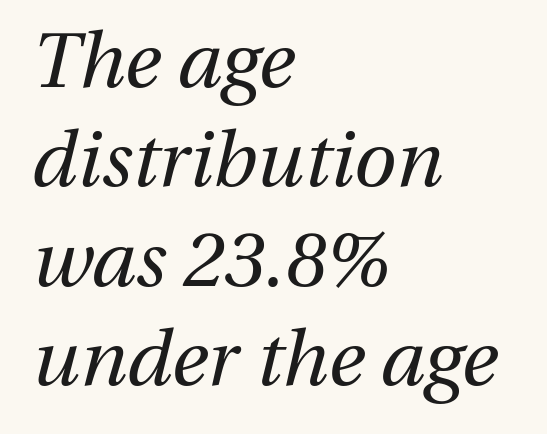
Q: Is the text bold? A: No.
Q: Is the text italic (slanted)? A: Yes, it leans right by about 13 degrees.
Q: Is the text underlined? A: No.
Q: How is the paragraph aligned? A: Left-aligned.
Q: Is the spacing between letters normal or unusually wide? A: Normal.
Q: Is the spacing between lines tight, normal or loose? A: Normal.
Q: Width (condensed, normal, or wide)? A: Normal.
Q: Stroke contrast? A: Medium.
Q: x-height? A: Medium.
Q: Monospaced? A: No.
